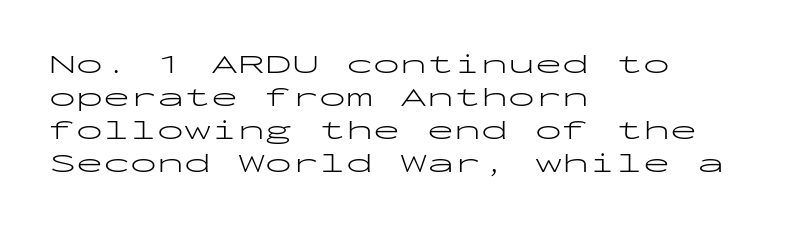
The image shows 27 px text type, upright; set left-aligned, line spacing 1.22x, normal letter spacing, not underlined.
